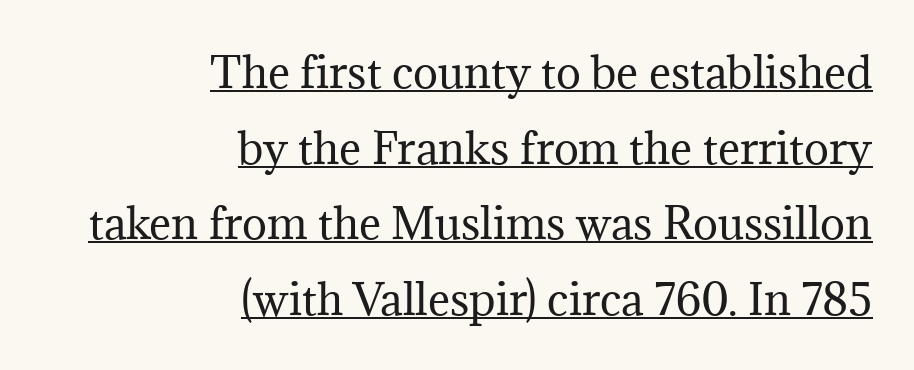
Note the varied advance widths — an 'i' is clearly narrower than an 'm'. This sample carries an underscore along the baseline area. No extra ink here — the face is not bold. Look at the tracking — it's just the regular setting, nothing added. These lines stack with their right ends in a neat column.
